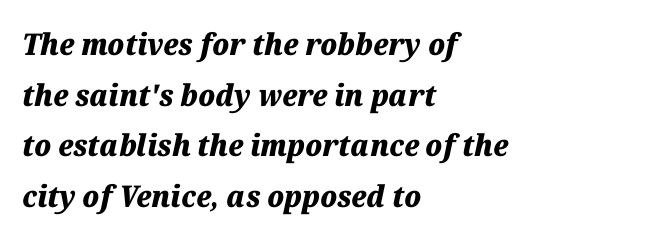
{"italic": "yes", "lean": "right", "slant_degrees": 12, "bold": "yes", "weight": "heavy", "width": "normal", "stroke_contrast": "medium", "x_height": "medium", "monospaced": "no", "underline": "no", "align": "left", "line_spacing": "normal", "line_spacing_ratio": 1.69, "letter_spacing": "normal", "letter_spacing_em": 0.0, "glyph_px": 30}
